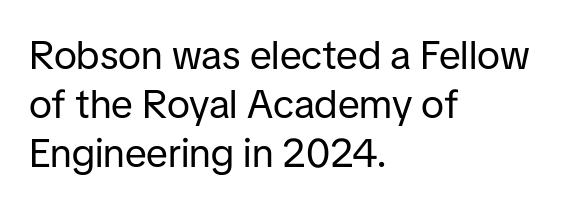
{"serif": "no", "italic": "no", "bold": "no", "weight": "regular", "width": "normal", "stroke_contrast": "low", "x_height": "medium", "monospaced": "no", "underline": "no", "align": "left", "line_spacing_ratio": 1.23, "letter_spacing": "normal", "letter_spacing_em": 0.0, "glyph_px": 40}
